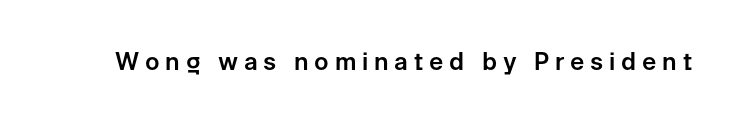
Q: Is the text italic (slanted)? A: No, it is upright.
Q: Is the text underlined? A: No.
Q: Is the spacing between letters normal or unusually wide? A: Unusually wide.
